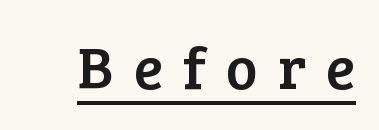
Q: Is the text italic (slanted)? A: No, it is upright.
Q: Is the typeface a serif or a sans-serif typeface? A: Serif.
Q: Is the text underlined? A: Yes.
Q: Is the spacing between letters normal or unusually wide? A: Unusually wide.
Q: Width (condensed, normal, or wide)? A: Normal.
Q: Stroke contrast? A: Low.
Q: x-height? A: Medium.
Q: Monospaced? A: No.
